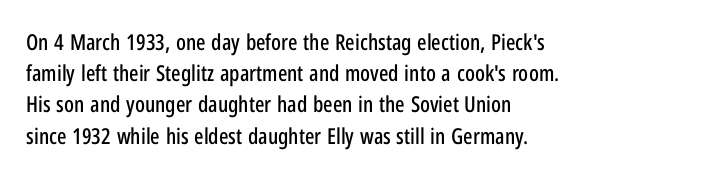
{"italic": "no", "underline": "no", "align": "left", "line_spacing": "normal", "line_spacing_ratio": 1.42, "letter_spacing": "normal", "letter_spacing_em": 0.0, "glyph_px": 22}
